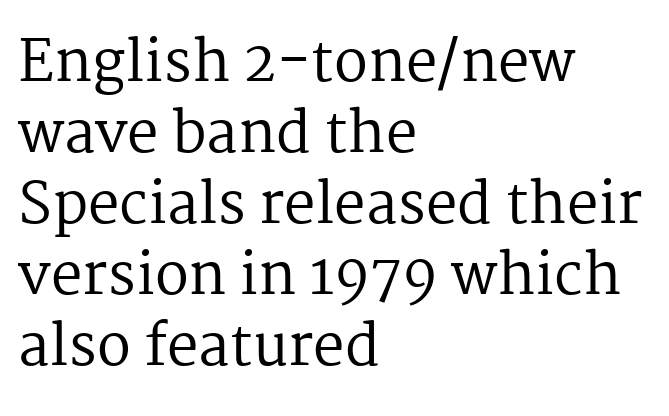
{"serif": "yes", "italic": "no", "bold": "no", "weight": "regular", "width": "normal", "stroke_contrast": "medium", "x_height": "medium", "monospaced": "no", "underline": "no", "align": "left", "line_spacing": "normal", "line_spacing_ratio": 1.27, "letter_spacing": "normal", "letter_spacing_em": 0.0, "glyph_px": 56}
